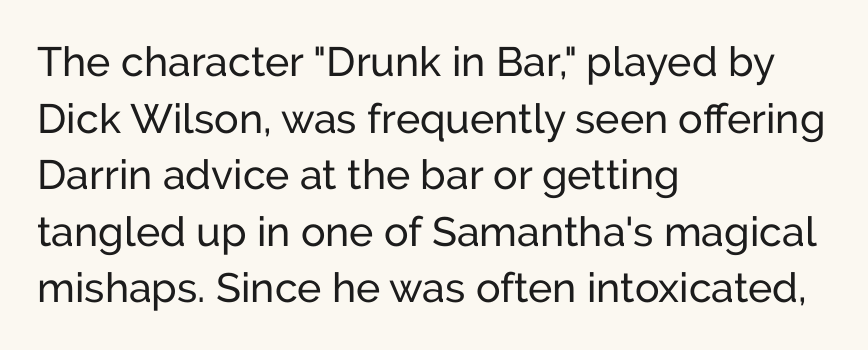
Reading down the block, your eye returns to a fixed left position each line. Note: no serifs on the glyphs. Caption: standard tracking, unaltered. These lines sit exactly where default settings would place them. Is this a fixed-width face? No — the glyphs have proportional, varying widths. Plain, unruled lines of type.
